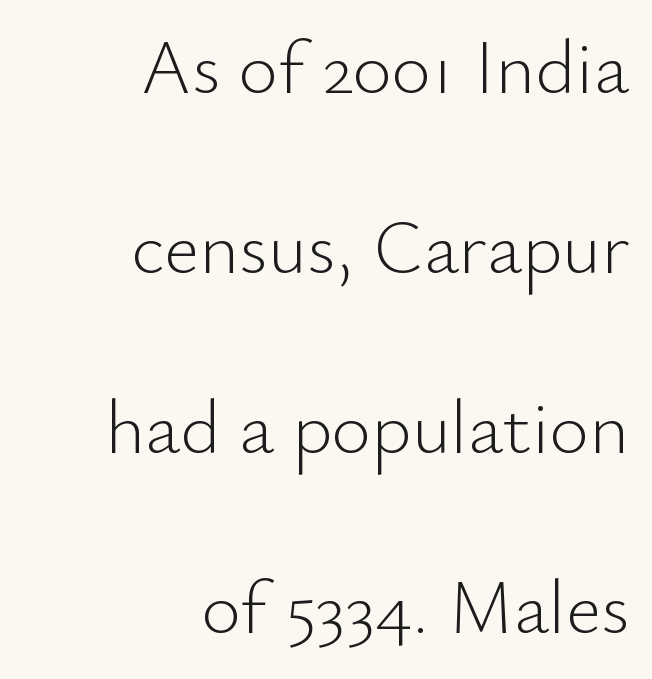
Q: Is the text bold? A: No.
Q: Is the text italic (slanted)? A: No, it is upright.
Q: Is the typeface a serif or a sans-serif typeface? A: Sans-serif.
Q: Is the text underlined? A: No.
Q: How is the paragraph aligned? A: Right-aligned.
Q: Is the spacing between letters normal or unusually wide? A: Normal.
Q: Is the spacing between lines tight, normal or loose? A: Loose.
Q: Width (condensed, normal, or wide)? A: Normal.
Q: Stroke contrast? A: Low.
Q: x-height? A: Small.
Q: Monospaced? A: No.
